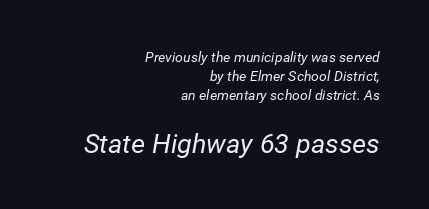
The area under the type is left untouched. Reading down the block, your eye finds every line finishing at a fixed right position. It's the slanting kind of type. Vertically, the passage feels balanced, rows spaced as you'd expect. Stems here are at most as thick as an everyday book face. Note: smaller setting up top, larger setting below.
